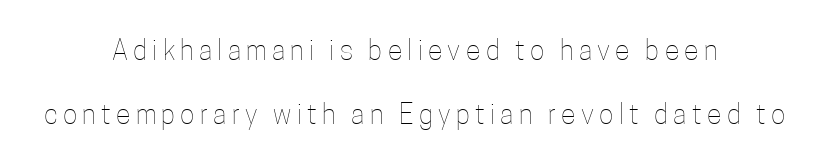
Q: Is the text bold? A: No.
Q: Is the text italic (slanted)? A: No, it is upright.
Q: Is the text underlined? A: No.
Q: How is the paragraph aligned? A: Centered.
Q: Is the spacing between letters normal or unusually wide? A: Unusually wide.
Q: Is the spacing between lines tight, normal or loose? A: Loose.
